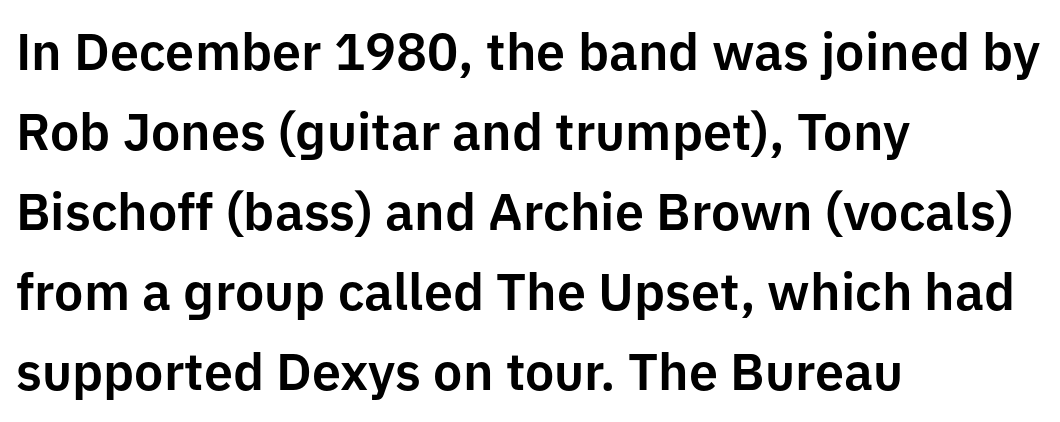
The letters sit at their default tracking, neither squeezed nor spread. Do the characters align in a grid? No, the font is proportional. Left-aligned paragraph, ragged on the right. Lines of text with bare space underneath. Observe the absence of serifs on each vertical stroke in this sample.
